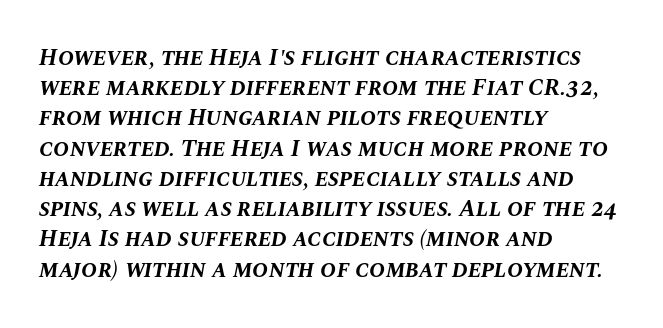
{"italic": "yes", "lean": "right", "slant_degrees": 10, "bold": "yes", "underline": "no", "align": "left", "line_spacing": "normal", "line_spacing_ratio": 1.26, "letter_spacing": "normal", "letter_spacing_em": 0.0, "glyph_px": 24}
